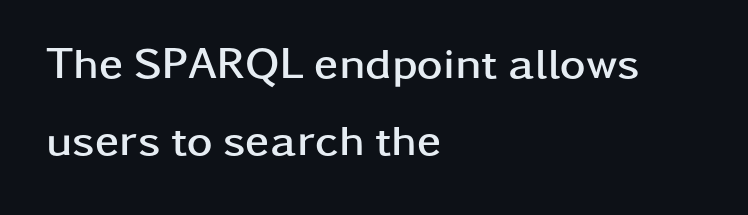
Q: Is the text bold? A: Yes.
Q: Is the text italic (slanted)? A: No, it is upright.
Q: Is the typeface a serif or a sans-serif typeface? A: Sans-serif.
Q: Is the text underlined? A: No.
Q: How is the paragraph aligned? A: Left-aligned.
Q: Is the spacing between letters normal or unusually wide? A: Normal.
Q: Width (condensed, normal, or wide)? A: Wide.
Q: Stroke contrast? A: Low.
Q: x-height? A: Medium.
Q: Monospaced? A: No.
